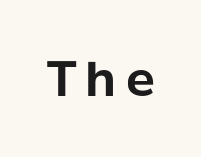
{"serif": "no", "italic": "no", "bold": "yes", "weight": "bold", "width": "normal", "stroke_contrast": "low", "x_height": "medium", "monospaced": "no", "underline": "no", "glyph_px": 48}
